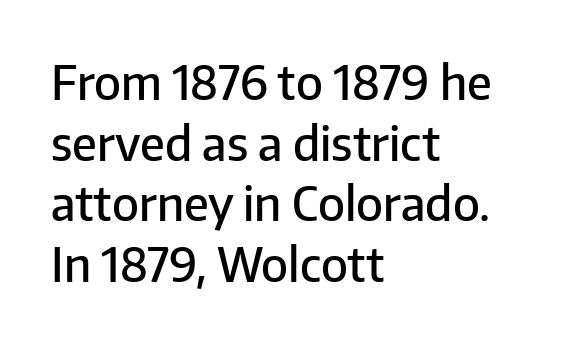
Q: Is the text bold? A: Semi-bold.
Q: Is the text italic (slanted)? A: No, it is upright.
Q: Is the typeface a serif or a sans-serif typeface? A: Sans-serif.
Q: Is the text underlined? A: No.
Q: How is the paragraph aligned? A: Left-aligned.
Q: Is the spacing between letters normal or unusually wide? A: Normal.
Q: Is the spacing between lines tight, normal or loose? A: Normal.
Q: Width (condensed, normal, or wide)? A: Normal.
Q: Stroke contrast? A: Low.
Q: x-height? A: Medium.
Q: Monospaced? A: No.
